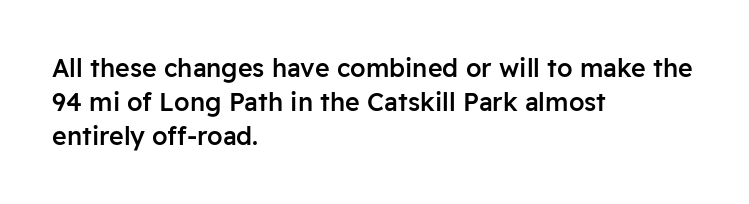
The image shows 25 px text type, upright; set left-aligned, normal line spacing (1.36x), normal letter spacing, not underlined.
